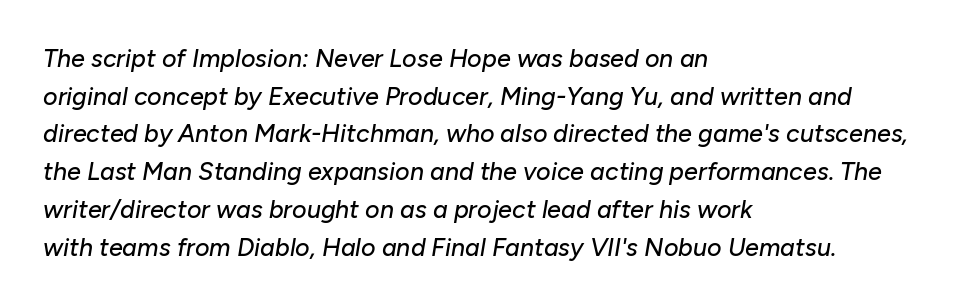
The image shows 25 px text type, italic (leaning right); set left-aligned, normal line spacing (1.51x), normal letter spacing, not underlined.
